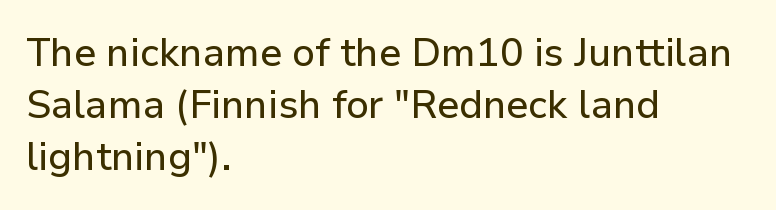
The image shows 39 px sans-serif type, upright; set left-aligned, normal line spacing (1.33x), normal letter spacing, not underlined; low stroke contrast and a medium x-height.
